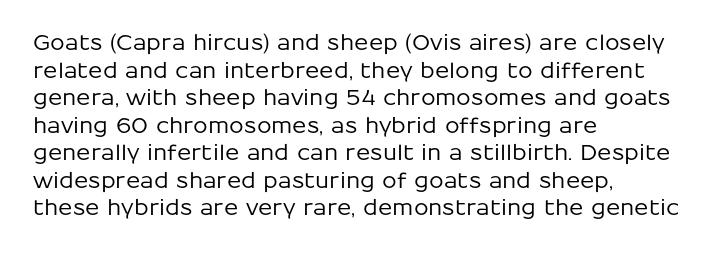
Q: Is the text italic (slanted)? A: No, it is upright.
Q: Is the text underlined? A: No.
Q: How is the paragraph aligned? A: Left-aligned.
Q: Is the spacing between letters normal or unusually wide? A: Normal.
Q: Is the spacing between lines tight, normal or loose? A: Normal.
